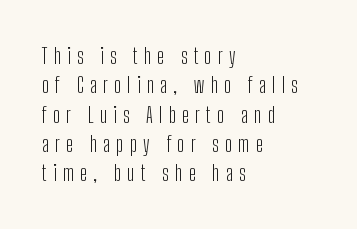
The image shows 22 px text type, upright; set left-aligned, normal line spacing (1.33x), unusually wide letter spacing (+0.28 em), not underlined.
